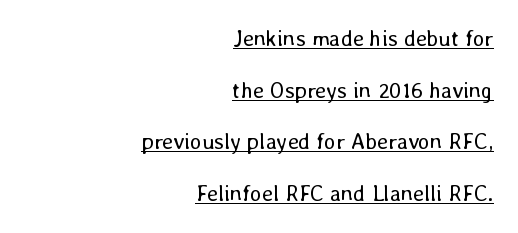
The image shows 22 px text type, upright; set right-aligned, loose line spacing (2.35x), normal letter spacing, underlined.
